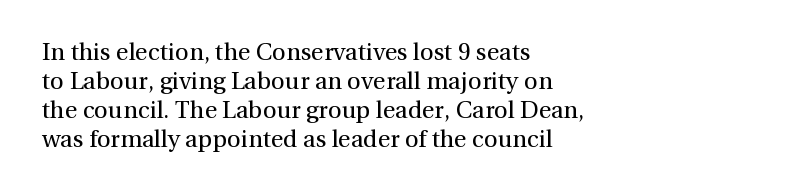
The strokes carry an ordinary text weight at most. Default kerning and tracking; the words read as compact shapes. The gap between lines stays unmarked. Does the lettering tilt? It doesn't — this is upright.
